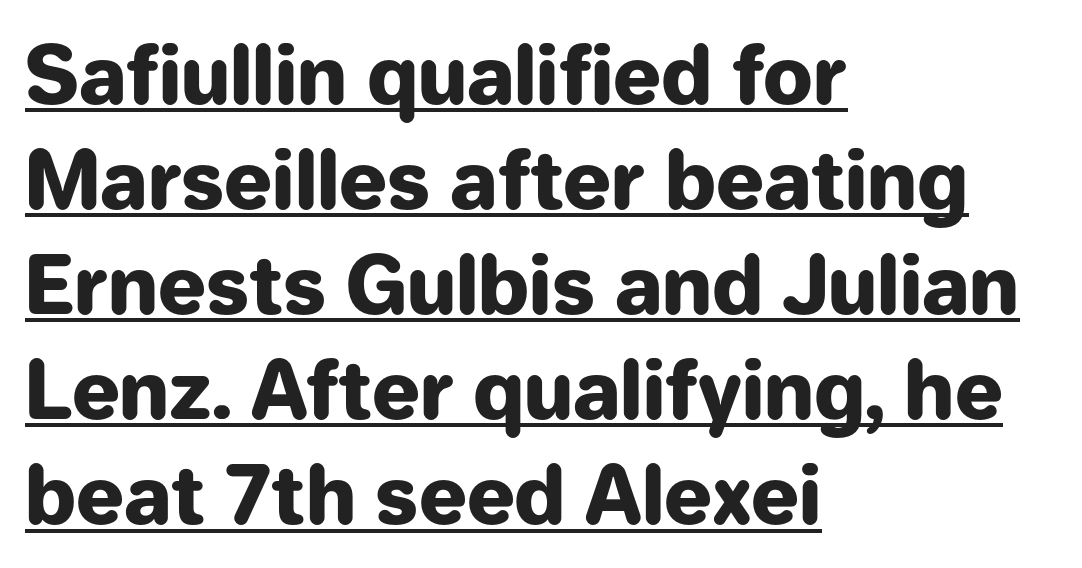
Successive baselines arrive at the customary interval. Compared with typical body copy, the letter spacing here is the same. Designer's note — italics off, roman on. Honestly, the underline is the first thing you notice here.
